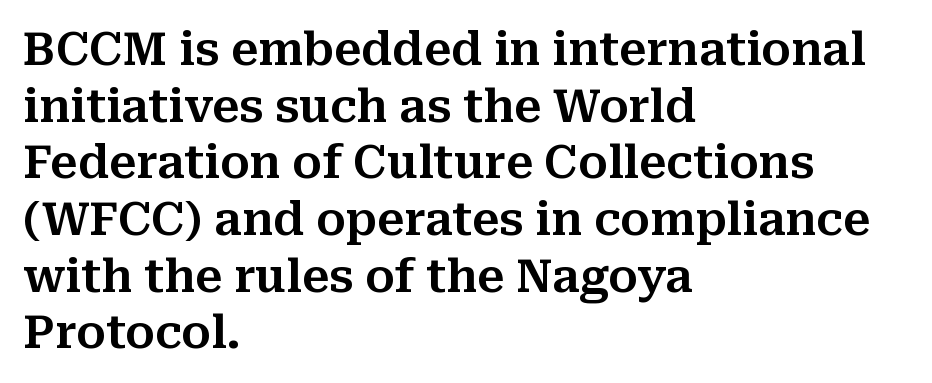
{"serif": "yes", "italic": "no", "width": "normal", "stroke_contrast": "medium", "x_height": "medium", "monospaced": "no", "underline": "no", "align": "left", "line_spacing": "normal", "line_spacing_ratio": 1.26, "letter_spacing": "normal", "letter_spacing_em": 0.0, "glyph_px": 45}
